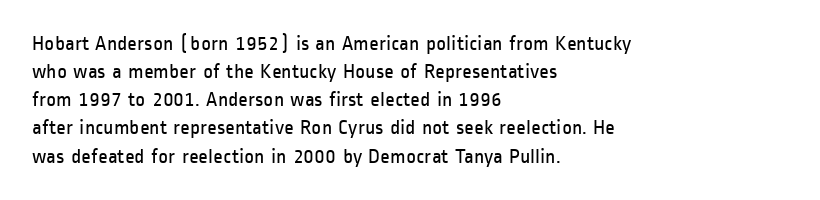
Visually the block forms a straight wall on the left and a jagged coastline on the right. Style check: upright. Bold? No — there's no thickening of the strokes. Notice how descenders clear the ascenders below comfortably — that's standard leading. Each word holds together tightly as a unit, with standard inter-letter gaps.
